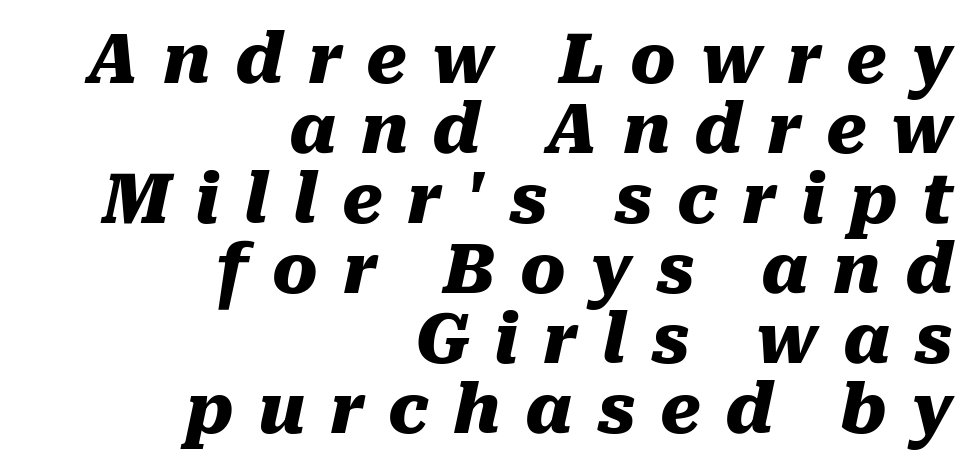
The image shows 68 px heavy type, italic (leaning right); set right-aligned, tight line spacing (1.03x), unusually wide letter spacing (+0.36 em), not underlined; medium stroke contrast and a medium x-height.
